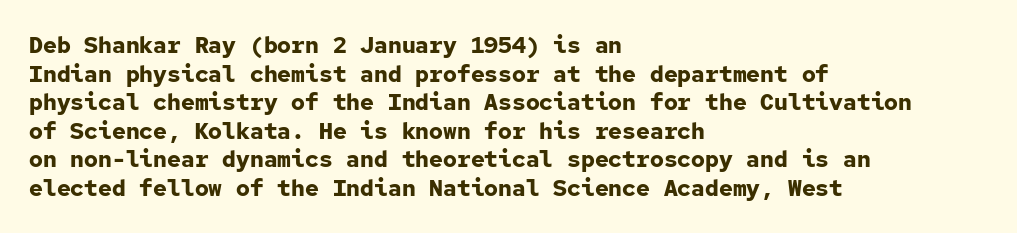
Every character sits straight up, as roman type does. Stroke thickness is high; the sample reads as a true bold. Inter-character spacing is left at the font's built-in metrics. Casual observation: everything's shoved over to the left. The specimen omits any rule beneath the text block's lines.
